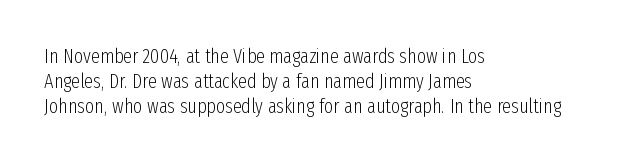
How would I describe the line gaps? Plain and ordinary. Stem width sits at or under what a default text font uses. Posture: straight, roman, zero tilt. Underlining? Definitely not there. How are the letters spaced? Ordinarily, with no added tracking. Alignment: flush left.
